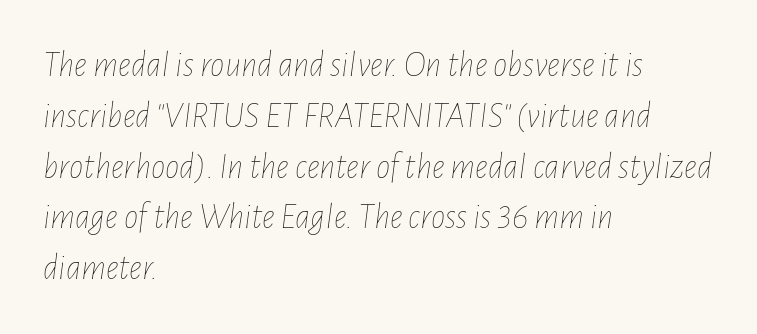
The image shows 36 px thin, condensed type, italic (leaning right); set left-aligned, normal line spacing (1.41x), normal letter spacing, not underlined; low stroke contrast and a medium x-height.
